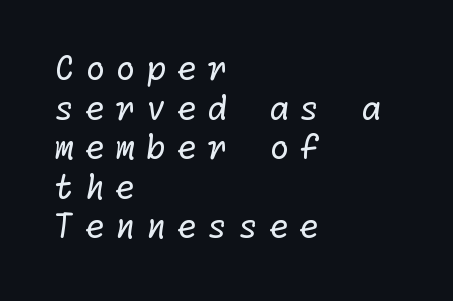
Q: Is the text bold? A: No.
Q: Is the typeface a serif or a sans-serif typeface? A: Sans-serif.
Q: Is the text underlined? A: No.
Q: How is the paragraph aligned? A: Left-aligned.
Q: Is the spacing between letters normal or unusually wide? A: Unusually wide.
Q: Width (condensed, normal, or wide)? A: Normal.
Q: Stroke contrast? A: Low.
Q: x-height? A: Medium.
